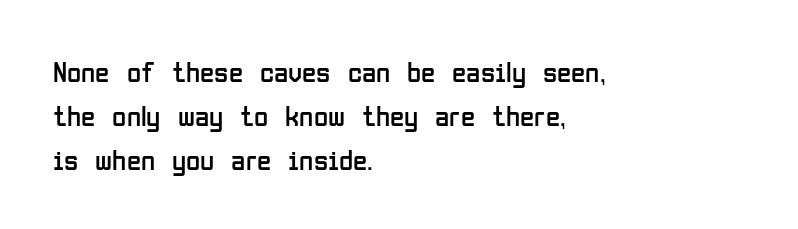
Q: Is the text bold? A: No.
Q: Is the text italic (slanted)? A: No, it is upright.
Q: Is the typeface a serif or a sans-serif typeface? A: Sans-serif.
Q: Is the text underlined? A: No.
Q: How is the paragraph aligned? A: Left-aligned.
Q: Is the spacing between letters normal or unusually wide? A: Normal.
Q: Is the spacing between lines tight, normal or loose? A: Normal.
Q: Width (condensed, normal, or wide)? A: Condensed.
Q: Stroke contrast? A: Low.
Q: x-height? A: Medium.
Q: Monospaced? A: No.
